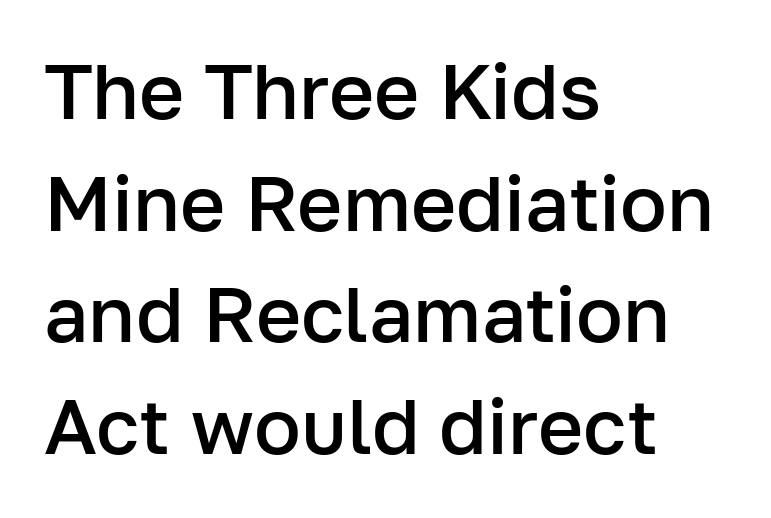
The image shows 78 px semibold sans-serif type, upright; set left-aligned, normal line spacing (1.43x), normal letter spacing, not underlined; low stroke contrast and a medium x-height.
